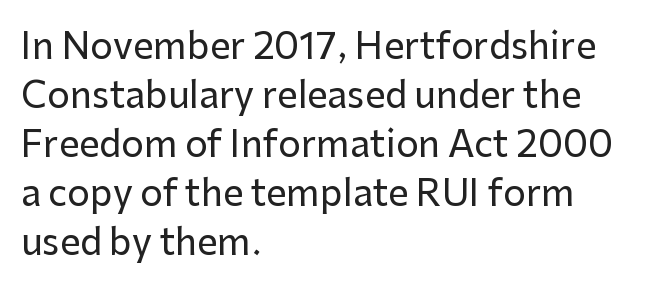
Q: Is the text italic (slanted)? A: No, it is upright.
Q: Is the typeface a serif or a sans-serif typeface? A: Sans-serif.
Q: Is the text underlined? A: No.
Q: How is the paragraph aligned? A: Left-aligned.
Q: Is the spacing between letters normal or unusually wide? A: Normal.
Q: Is the spacing between lines tight, normal or loose? A: Normal.
Q: Width (condensed, normal, or wide)? A: Normal.
Q: Stroke contrast? A: Low.
Q: x-height? A: Medium.
Q: Monospaced? A: No.
